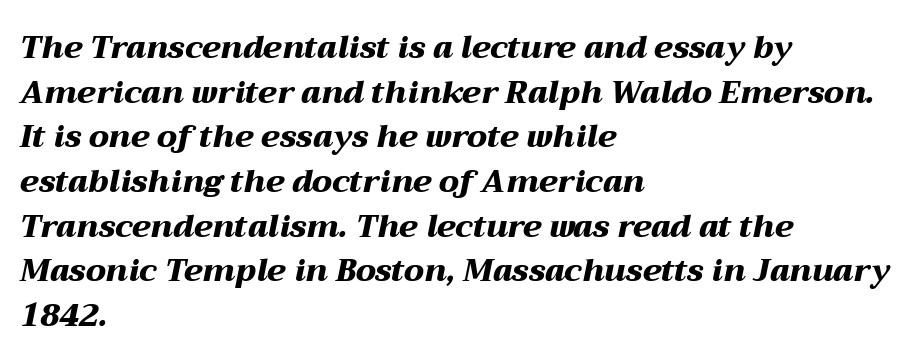
The image shows 31 px heavy, wide type, italic (leaning right); set left-aligned, normal line spacing (1.44x), normal letter spacing, not underlined; medium stroke contrast and a medium x-height.
